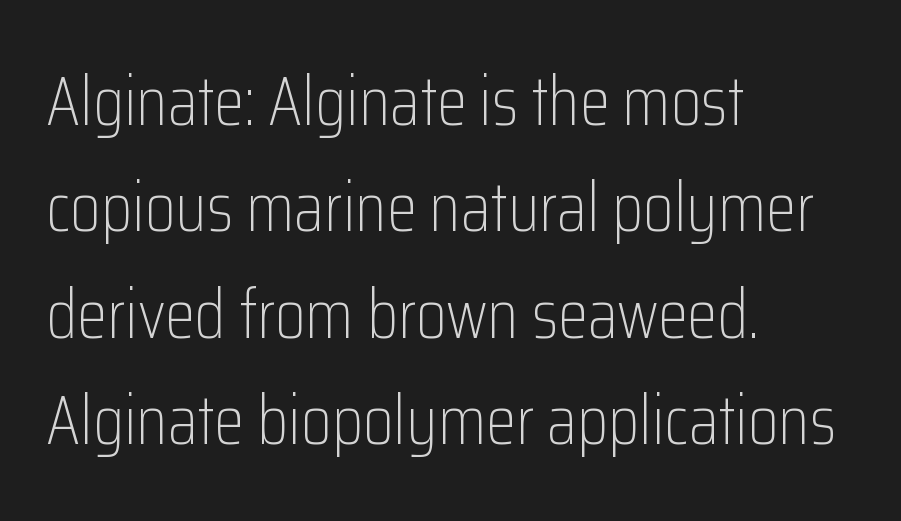
{"serif": "no", "italic": "no", "bold": "no", "weight": "light", "width": "condensed", "stroke_contrast": "low", "x_height": "medium", "monospaced": "no", "underline": "no", "align": "left", "line_spacing": "normal", "line_spacing_ratio": 1.54, "letter_spacing": "normal", "letter_spacing_em": 0.0, "glyph_px": 69}
